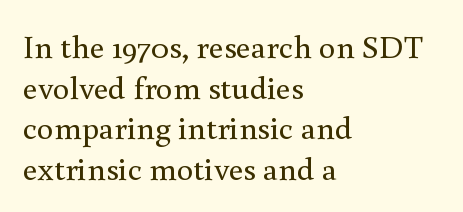
The image shows 33 px regular-weight serif type, upright; set left-aligned, line spacing 1.23x, normal letter spacing, not underlined; a small x-height.
